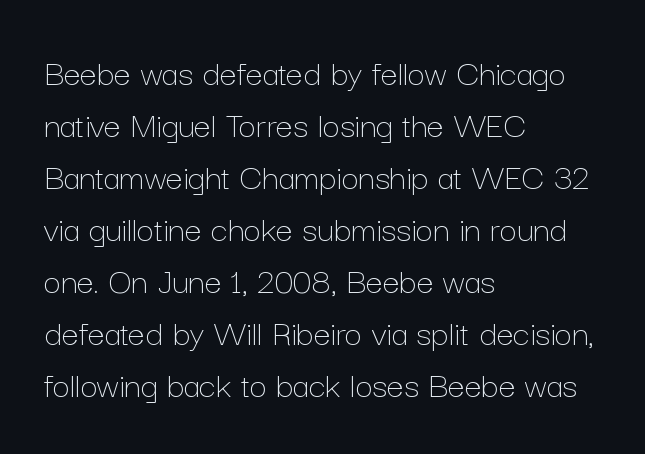
{"italic": "no", "bold": "no", "weight": "thin", "width": "normal", "stroke_contrast": "low", "x_height": "medium", "monospaced": "no", "underline": "no", "align": "left", "line_spacing": "normal", "line_spacing_ratio": 1.37, "letter_spacing": "normal", "letter_spacing_em": 0.0, "glyph_px": 38}
